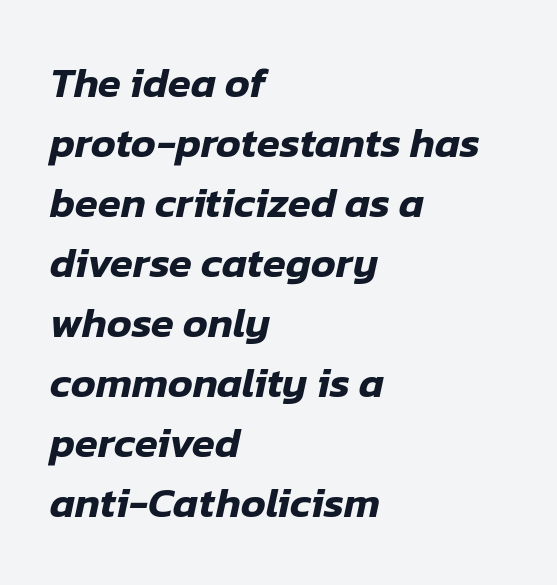
Honestly, the letter spacing is just normal — you wouldn't notice it. A typesetter would call this proportional, since set widths differ per character. The block of text has a typical density, with ordinary space between rows. In CSS terms this would be text-align: left.
